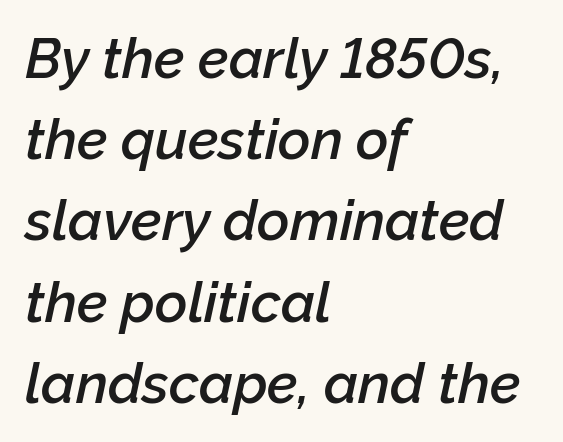
These lines were composed using italics. Do the characters align in a grid? No, the font is proportional. The specimen omits any rule beneath the text block's lines. The letterforms sit shoulder to shoulder at normal distance. The ragged edge is on the right, which tells us the setting is flush left. Does the weight exceed regular? Yes, but only to semibold.
